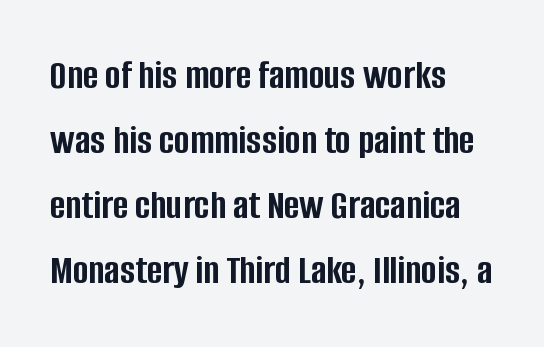
One glance says typical: line gaps are just what's usual. Is this a sans? Yes — the strokes have no serifs. A typesetter would call this proportional, since set widths differ per character. The baseline area is clear. No italicization has been applied; the sample stays upright. Weight: bold.
